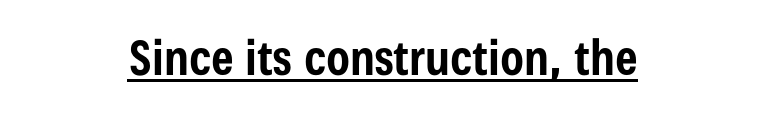
Q: Is the text bold? A: Yes.
Q: Is the text italic (slanted)? A: No, it is upright.
Q: Is the typeface a serif or a sans-serif typeface? A: Sans-serif.
Q: Is the text underlined? A: Yes.
Q: How is the paragraph aligned? A: Centered.
Q: Is the spacing between letters normal or unusually wide? A: Normal.
Q: Width (condensed, normal, or wide)? A: Condensed.
Q: Stroke contrast? A: Low.
Q: x-height? A: Medium.
Q: Monospaced? A: No.
